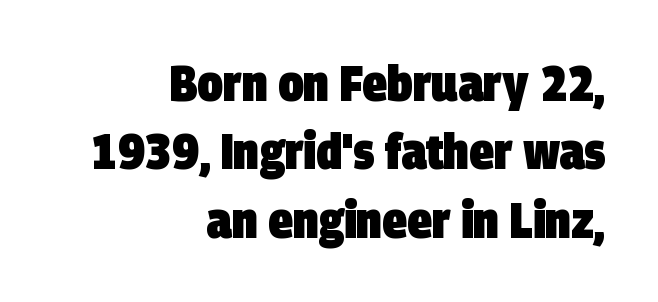
Each glyph is drawn with heavy, bold strokes. How would I describe the line gaps? Plain and ordinary. Line ends are locked; line starts wander. The letters advance in unequal steps, a hallmark of proportional type. No feet cap the strokes, marking this as sans-serif type. Anything drawn beneath the words? Only blank space.
